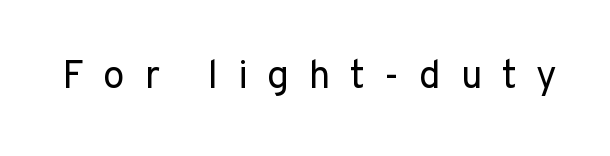
The image shows 39 px regular-weight sans-serif type, upright; set unusually wide letter spacing (+0.5 em), not underlined; low stroke contrast and a medium x-height.
